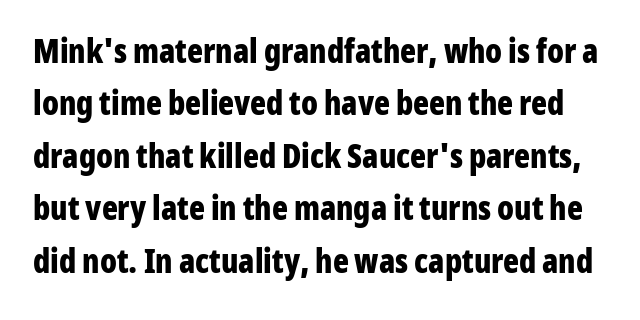
{"serif": "no", "italic": "no", "bold": "yes", "weight": "bold", "width": "condensed", "stroke_contrast": "low", "x_height": "medium", "monospaced": "no", "underline": "no", "line_spacing": "normal", "line_spacing_ratio": 1.59, "letter_spacing": "normal", "letter_spacing_em": 0.0, "glyph_px": 33}
